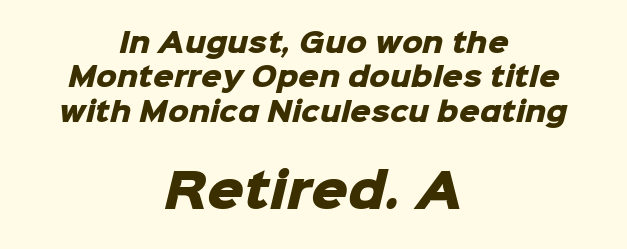
The image shows 46 px heavy sans-serif type; set centered, normal line spacing (1.32x), normal letter spacing, not underlined; the second (bottom) block is 1.77x larger; low stroke contrast and a medium x-height.
